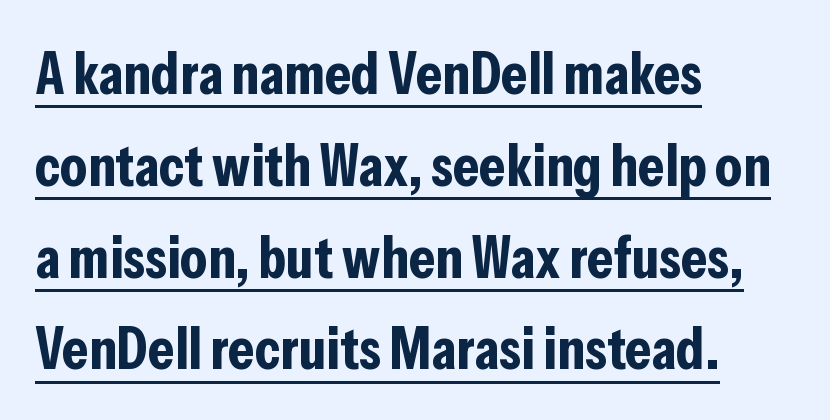
Here the designer chose a conventional face with non-uniform glyph widths. The text block is weighted toward the left margin, trailing off unevenly rightward. The tracking reads as untouched default to a designer's eye. I'd describe the lettering as bold — thick and assertive. Every character sits straight up, as roman type does.
